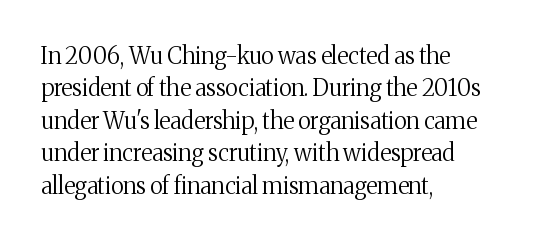
{"italic": "no", "bold": "no", "underline": "no", "align": "left", "line_spacing": "normal", "line_spacing_ratio": 1.41, "letter_spacing": "normal", "letter_spacing_em": 0.0, "glyph_px": 23}
